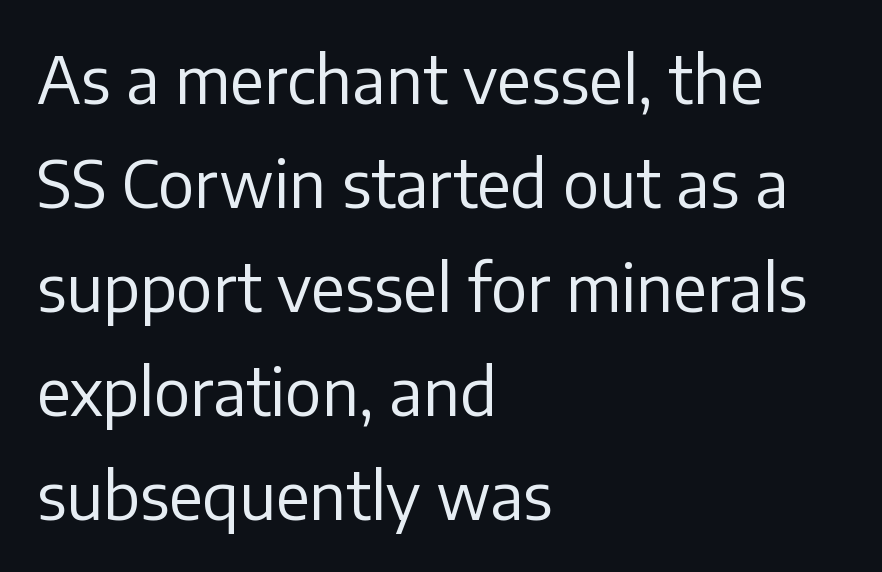
Honestly, the row spacing looks completely unremarkable. A student would call this left alignment; a typographer would say flush left, rag right. Notice how the stems are strictly vertical — no italics here. Short note: letters normally spaced. The passage shown is not underscored anywhere.
